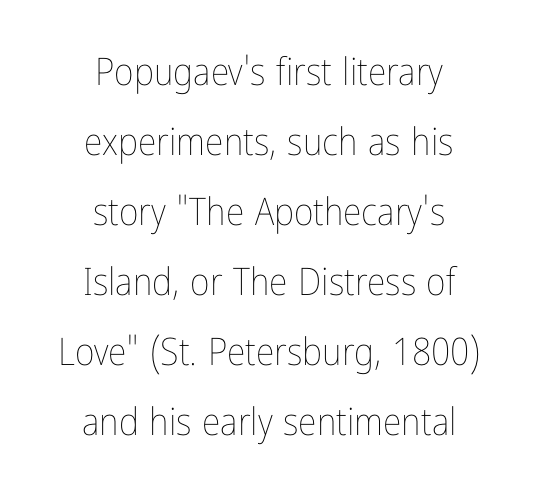
This is not heavy type; no bold has been used. Letter spacing: default. Designer's note — italics off, roman on. These lines are centered, leaving both edges ragged. A clean baseline with only descenders dipping below it. Is this a fixed-width face? No — the glyphs have proportional, varying widths.
